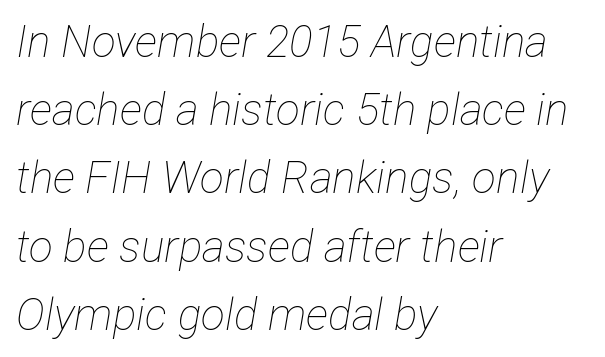
Q: Is the text bold? A: No.
Q: Is the text italic (slanted)? A: Yes, it leans right by about 12 degrees.
Q: Is the text underlined? A: No.
Q: How is the paragraph aligned? A: Left-aligned.
Q: Is the spacing between letters normal or unusually wide? A: Normal.
Q: Is the spacing between lines tight, normal or loose? A: Normal.
Q: Width (condensed, normal, or wide)? A: Condensed.
Q: Stroke contrast? A: Low.
Q: x-height? A: Medium.
Q: Monospaced? A: No.
